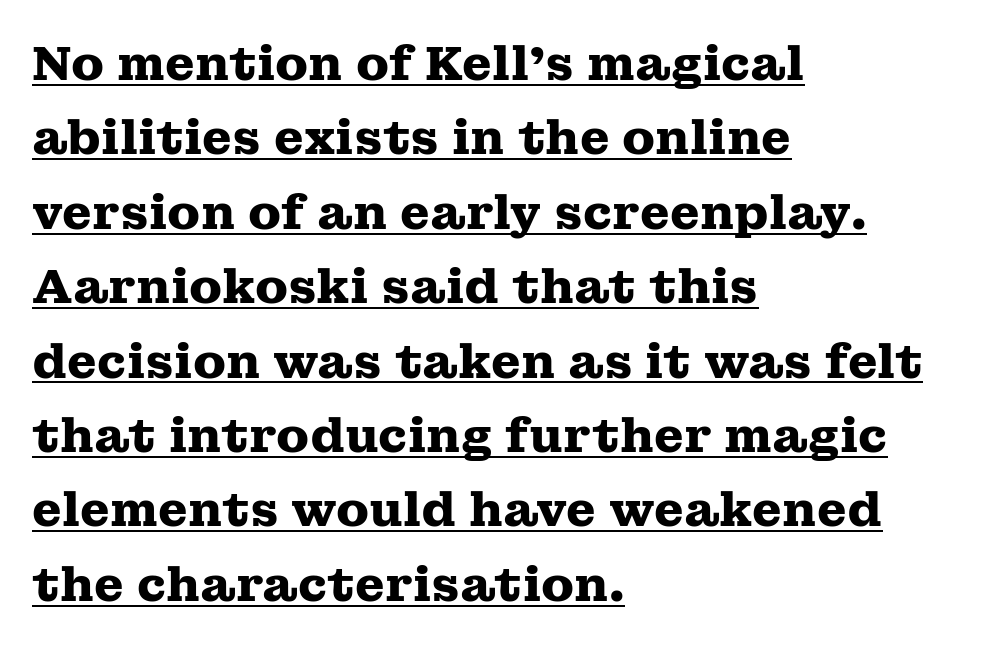
{"serif": "yes", "italic": "no", "bold": "yes", "weight": "heavy", "width": "wide", "stroke_contrast": "medium", "x_height": "medium", "monospaced": "no", "underline": "yes", "align": "left", "line_spacing": "normal", "line_spacing_ratio": 1.55, "letter_spacing": "normal", "letter_spacing_em": 0.0, "glyph_px": 48}
